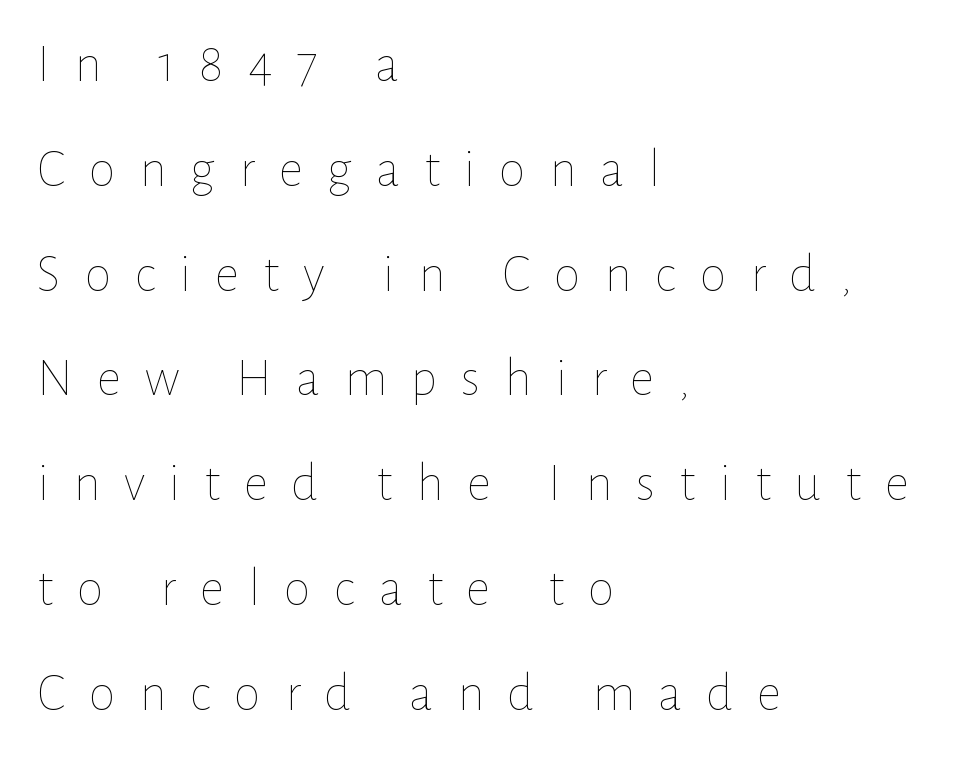
{"italic": "no", "bold": "no", "weight": "thin", "width": "normal", "stroke_contrast": "low", "x_height": "medium", "monospaced": "no", "underline": "no", "align": "left", "line_spacing": "loose", "line_spacing_ratio": 1.94, "letter_spacing": "wide", "letter_spacing_em": 0.44, "glyph_px": 54}
